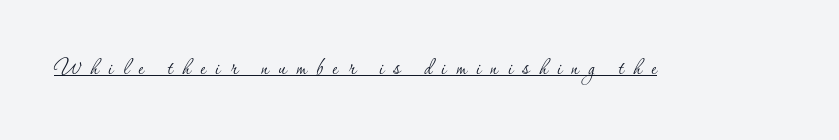
The image shows 26 px text type; set unusually wide letter spacing (+0.38 em), underlined.
